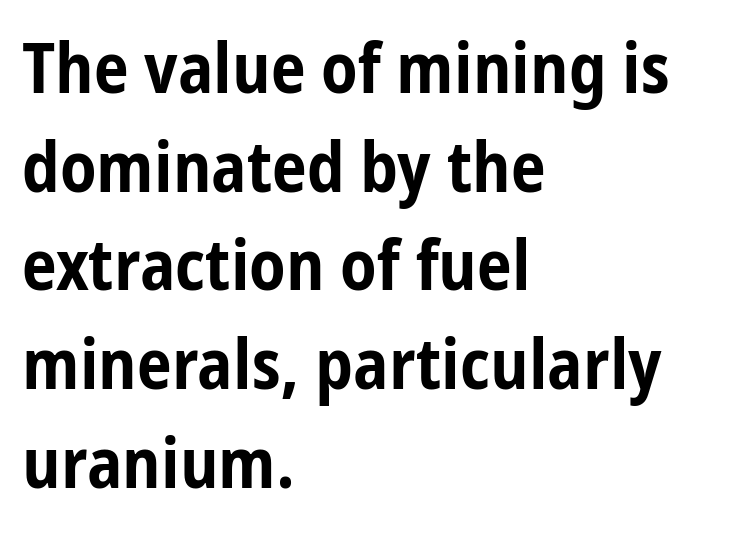
Q: Is the text bold? A: Yes.
Q: Is the text italic (slanted)? A: No, it is upright.
Q: Is the typeface a serif or a sans-serif typeface? A: Sans-serif.
Q: Is the text underlined? A: No.
Q: How is the paragraph aligned? A: Left-aligned.
Q: Is the spacing between letters normal or unusually wide? A: Normal.
Q: Is the spacing between lines tight, normal or loose? A: Normal.
Q: Width (condensed, normal, or wide)? A: Condensed.
Q: Stroke contrast? A: Low.
Q: x-height? A: Medium.
Q: Monospaced? A: No.
